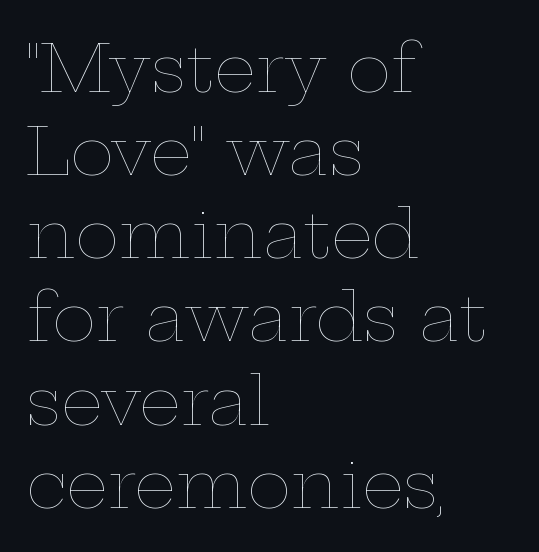
The passage shown is not underscored anywhere. It's the straight-up-and-down kind of type. You could call the tracking neutral — neither tight nor loose. The paragraph has a hard left edge and a soft right edge.
